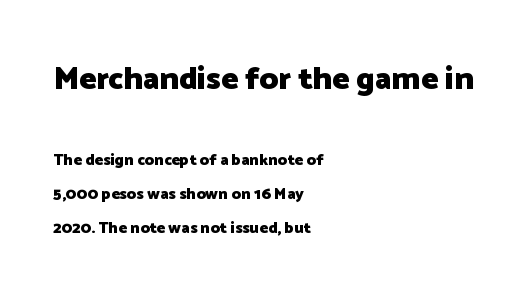
Whoever set this chose breathing room over compactness in the vertical rhythm. Is the type bold? Yes — the strokes are clearly thick and heavy. The first block has been scaled up relative to the second. Check the space under the baseline: it is left empty.
